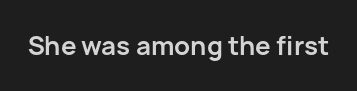
{"italic": "no", "bold": "yes", "underline": "no", "letter_spacing": "normal", "letter_spacing_em": 0.0, "glyph_px": 25}
